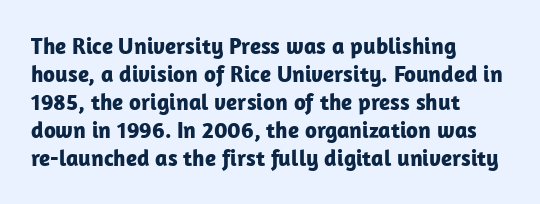
Look at the stroke-to-counter ratio: heavy, a bold. Ordinary non-slanted type is in use. The baseline area is clear. The setting favours the left margin, as ordinary paragraphs usually do. Look at the tracking — it's just the regular setting, nothing added.
